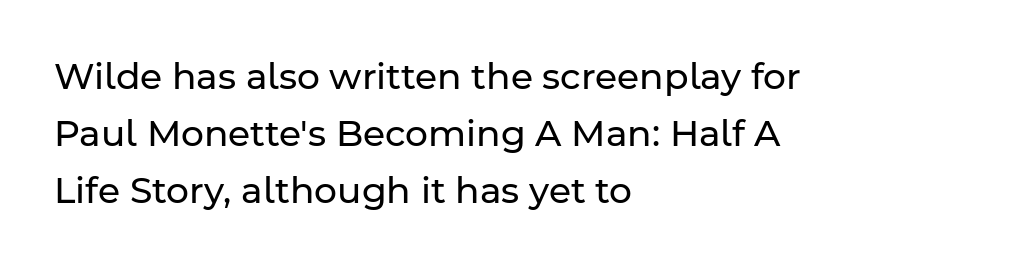
Q: Is the text bold? A: No.
Q: Is the text italic (slanted)? A: No, it is upright.
Q: Is the typeface a serif or a sans-serif typeface? A: Sans-serif.
Q: Is the text underlined? A: No.
Q: How is the paragraph aligned? A: Left-aligned.
Q: Is the spacing between letters normal or unusually wide? A: Normal.
Q: Is the spacing between lines tight, normal or loose? A: Normal.
Q: Width (condensed, normal, or wide)? A: Normal.
Q: Stroke contrast? A: Low.
Q: x-height? A: Medium.
Q: Monospaced? A: No.
